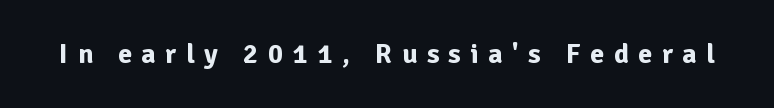
The image shows 28 px bold sans-serif type, upright; set unusually wide letter spacing (+0.34 em), not underlined; low stroke contrast and a medium x-height.
